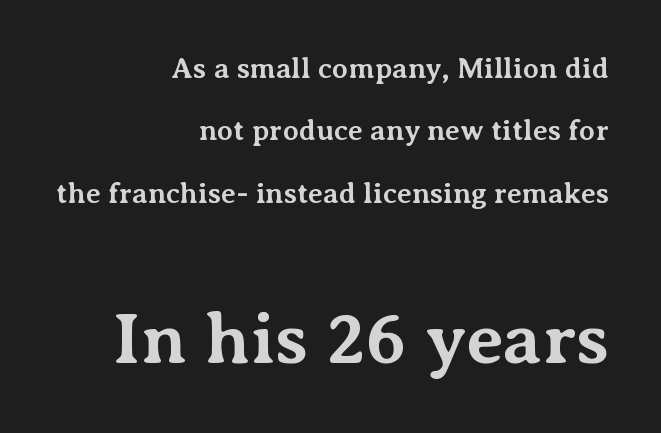
{"serif": "yes", "italic": "no", "bold": "yes", "weight": "bold", "width": "normal", "stroke_contrast": "medium", "x_height": "medium", "monospaced": "no", "underline": "no", "align": "right", "line_spacing": "loose", "line_spacing_ratio": 2.15, "letter_spacing": "normal", "letter_spacing_em": 0.0, "larger_block": "second", "size_ratio": 2.52, "glyph_px": 73}
